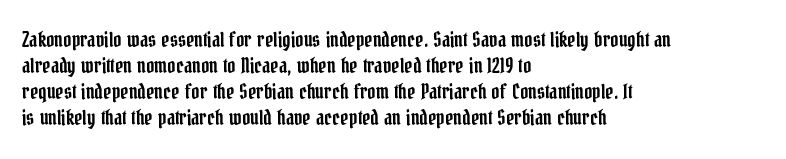
The letterforms sit shoulder to shoulder at normal distance. The lines in this sample share a left origin and differ only in where they stop. Lines of text with bare space underneath. This sample keeps an unexceptional amount of space between lines. Upright lettering throughout.
